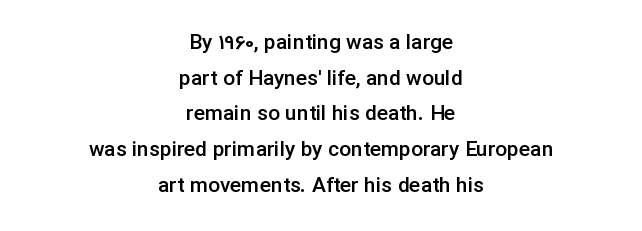
Q: Is the text bold? A: Semi-bold.
Q: Is the text italic (slanted)? A: No, it is upright.
Q: Is the text underlined? A: No.
Q: How is the paragraph aligned? A: Centered.
Q: Is the spacing between letters normal or unusually wide? A: Normal.
Q: Is the spacing between lines tight, normal or loose? A: Normal.
